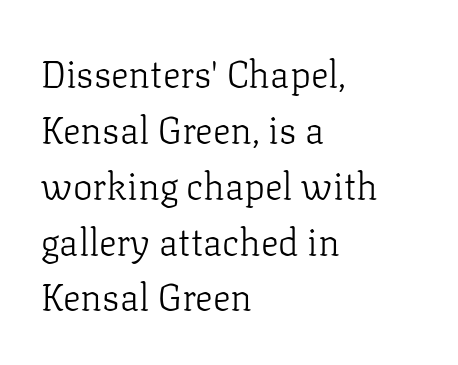
The image shows 37 px light serif type, upright; set left-aligned, normal line spacing (1.51x), normal letter spacing, not underlined; low stroke contrast and a medium x-height.
